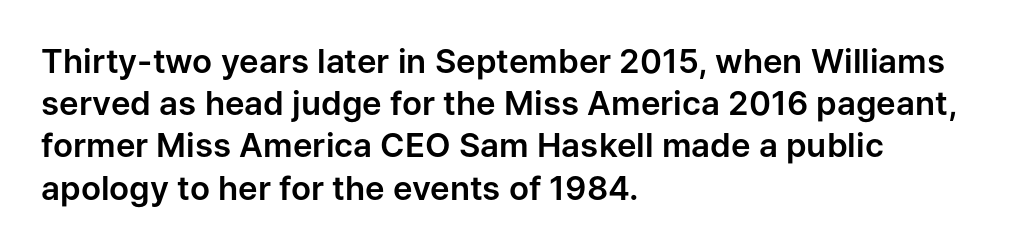
Q: Is the text italic (slanted)? A: No, it is upright.
Q: Is the typeface a serif or a sans-serif typeface? A: Sans-serif.
Q: Is the text underlined? A: No.
Q: How is the paragraph aligned? A: Left-aligned.
Q: Is the spacing between letters normal or unusually wide? A: Normal.
Q: Is the spacing between lines tight, normal or loose? A: Normal.
Q: Width (condensed, normal, or wide)? A: Normal.
Q: Stroke contrast? A: Low.
Q: x-height? A: Medium.
Q: Monospaced? A: No.
